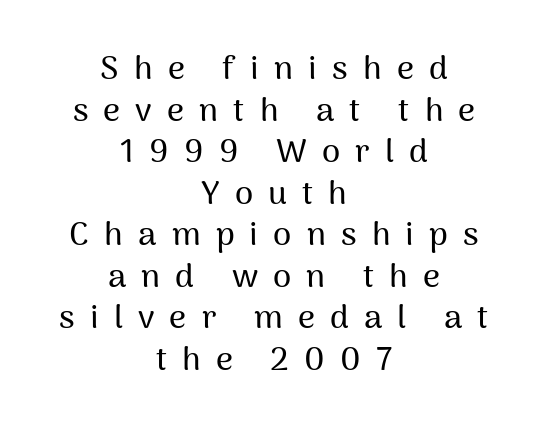
Q: Is the text italic (slanted)? A: No, it is upright.
Q: Is the typeface a serif or a sans-serif typeface? A: Sans-serif.
Q: Is the text underlined? A: No.
Q: How is the paragraph aligned? A: Centered.
Q: Is the spacing between letters normal or unusually wide? A: Unusually wide.
Q: Is the spacing between lines tight, normal or loose? A: Normal.
Q: Width (condensed, normal, or wide)? A: Normal.
Q: Stroke contrast? A: Medium.
Q: x-height? A: Medium.
Q: Monospaced? A: No.
